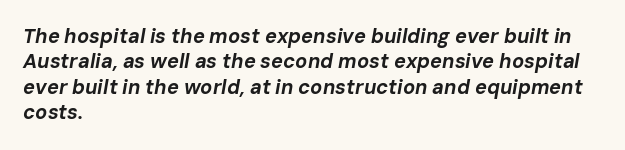
What stands out about the letter spacing? Nothing — it is the standard amount. A student would call this left alignment; a typographer would say flush left, rag right. The specimen omits any rule beneath the text block's lines. Reading down the column, the eye jumps a familiar distance to each next line. Emphasis-style slanted type is in use. Thick stems and heavy bowls — unmistakably bold.
